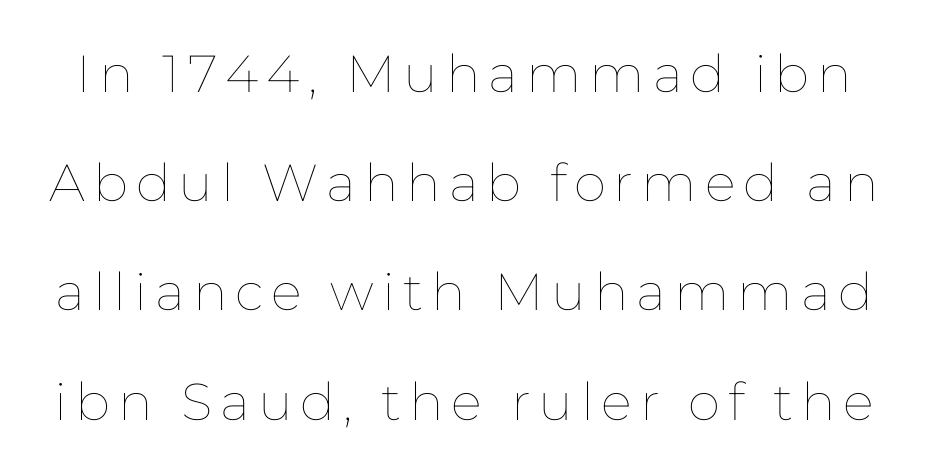
The letters look calm and open, with moderate or lighter stems. You can tell it's not italic because the verticals are truly vertical. The area under the type is left untouched. Baseline-to-baseline distance is far greater than the letter height. Is this a fixed-width face? No — the glyphs have proportional, varying widths.
